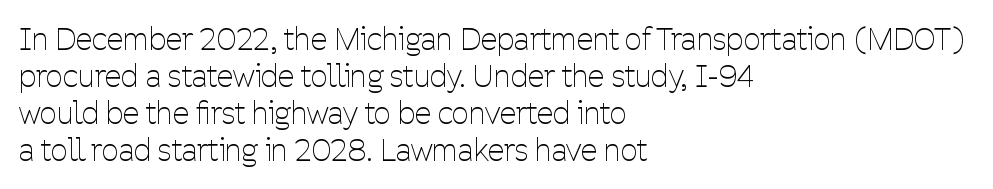
{"serif": "no", "italic": "no", "bold": "no", "weight": "thin", "width": "condensed", "stroke_contrast": "low", "x_height": "medium", "monospaced": "no", "underline": "no", "align": "left", "line_spacing_ratio": 1.23, "letter_spacing": "normal", "letter_spacing_em": 0.0, "glyph_px": 30}
